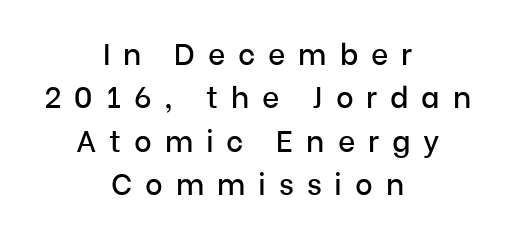
Q: Is the text italic (slanted)? A: No, it is upright.
Q: Is the typeface a serif or a sans-serif typeface? A: Sans-serif.
Q: Is the text underlined? A: No.
Q: How is the paragraph aligned? A: Centered.
Q: Is the spacing between letters normal or unusually wide? A: Unusually wide.
Q: Is the spacing between lines tight, normal or loose? A: Normal.
Q: Width (condensed, normal, or wide)? A: Normal.
Q: Stroke contrast? A: Low.
Q: x-height? A: Medium.
Q: Monospaced? A: No.
